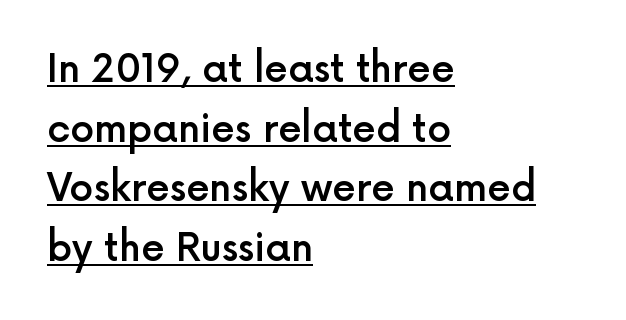
{"serif": "no", "italic": "no", "bold": "semi", "weight": "semibold", "width": "normal", "x_height": "medium", "monospaced": "no", "underline": "yes", "align": "left", "line_spacing": "normal", "line_spacing_ratio": 1.57, "letter_spacing": "normal", "letter_spacing_em": 0.0, "glyph_px": 38}
